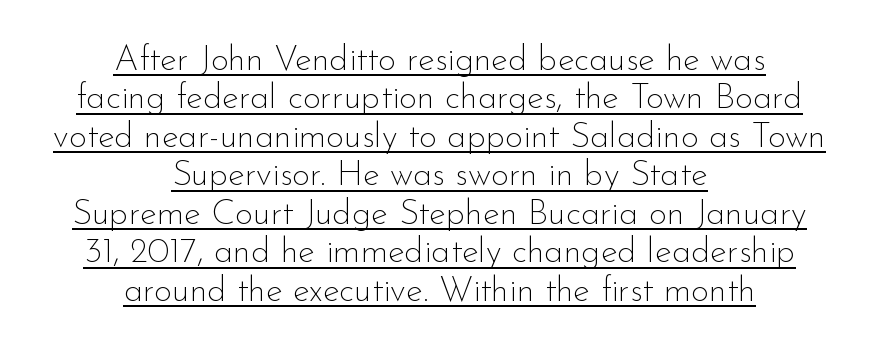
Q: Is the text bold? A: No.
Q: Is the text italic (slanted)? A: No, it is upright.
Q: Is the typeface a serif or a sans-serif typeface? A: Sans-serif.
Q: Is the text underlined? A: Yes.
Q: How is the paragraph aligned? A: Centered.
Q: Is the spacing between letters normal or unusually wide? A: Normal.
Q: Is the spacing between lines tight, normal or loose? A: Tight.
Q: Width (condensed, normal, or wide)? A: Normal.
Q: Stroke contrast? A: Low.
Q: x-height? A: Small.
Q: Monospaced? A: No.
